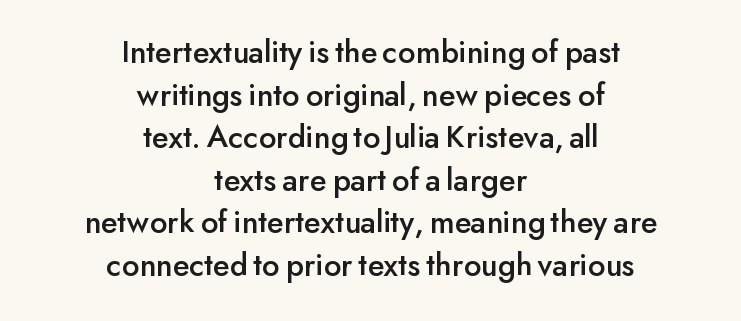
Q: Is the text italic (slanted)? A: No, it is upright.
Q: Is the typeface a serif or a sans-serif typeface? A: Sans-serif.
Q: Is the text underlined? A: No.
Q: How is the paragraph aligned? A: Centered.
Q: Is the spacing between letters normal or unusually wide? A: Normal.
Q: Is the spacing between lines tight, normal or loose? A: Normal.
Q: Width (condensed, normal, or wide)? A: Normal.
Q: Stroke contrast? A: Low.
Q: x-height? A: Small.
Q: Monospaced? A: No.
